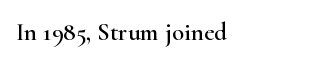
{"italic": "no", "underline": "no", "align": "left", "letter_spacing": "normal", "letter_spacing_em": 0.0, "glyph_px": 25}
